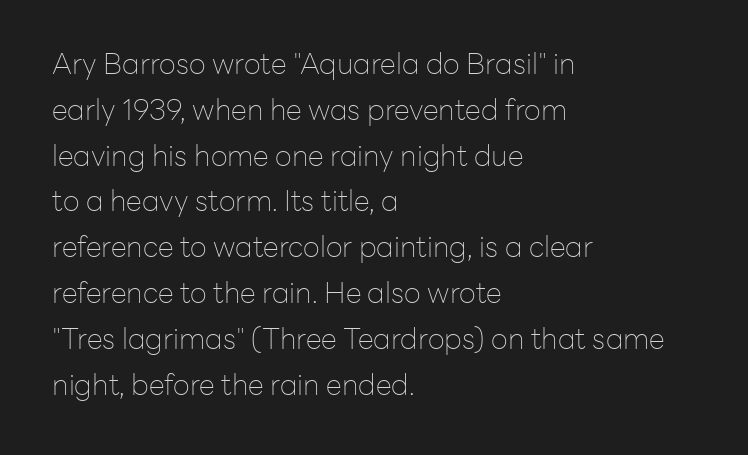
Q: Is the text bold? A: No.
Q: Is the text italic (slanted)? A: No, it is upright.
Q: Is the typeface a serif or a sans-serif typeface? A: Sans-serif.
Q: Is the text underlined? A: No.
Q: How is the paragraph aligned? A: Left-aligned.
Q: Is the spacing between letters normal or unusually wide? A: Normal.
Q: Is the spacing between lines tight, normal or loose? A: Normal.
Q: Width (condensed, normal, or wide)? A: Normal.
Q: Stroke contrast? A: Low.
Q: x-height? A: Medium.
Q: Monospaced? A: No.
